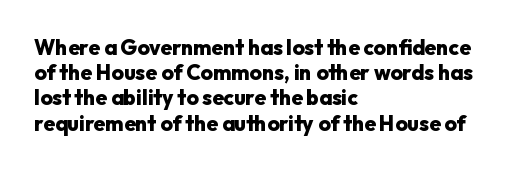
The image shows 21 px bold type, upright; set left-aligned, line spacing 1.2x, normal letter spacing, not underlined.
